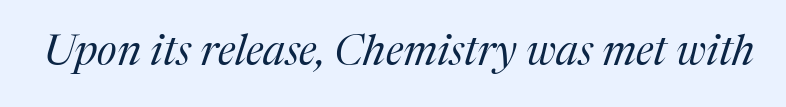
{"serif": "yes", "italic": "yes", "lean": "right", "slant_degrees": 17, "bold": "no", "weight": "regular", "width": "normal", "stroke_contrast": "medium", "x_height": "medium", "monospaced": "no", "underline": "no", "letter_spacing": "normal", "letter_spacing_em": 0.0, "glyph_px": 42}
